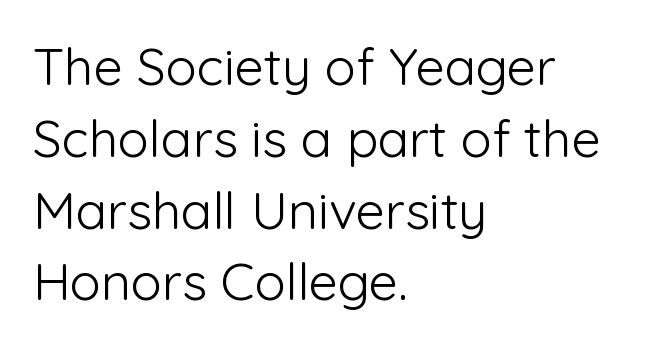
{"serif": "no", "italic": "no", "bold": "no", "weight": "light", "width": "normal", "stroke_contrast": "low", "x_height": "medium", "monospaced": "no", "underline": "no", "align": "left", "line_spacing": "normal", "line_spacing_ratio": 1.38, "letter_spacing": "normal", "letter_spacing_em": 0.0, "glyph_px": 52}
